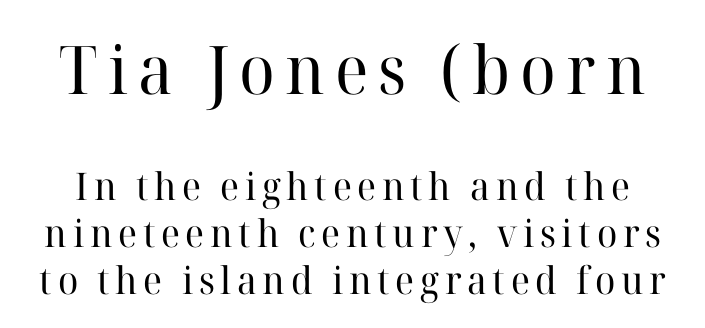
Q: Is the text bold? A: No.
Q: Is the text italic (slanted)? A: No, it is upright.
Q: Is the typeface a serif or a sans-serif typeface? A: Serif.
Q: Is the text underlined? A: No.
Q: Which block of text is set in a larger size, the first (top) or the second (bottom)? A: The first (top) one.
Q: Width (condensed, normal, or wide)? A: Normal.
Q: Stroke contrast? A: High.
Q: x-height? A: Medium.
Q: Monospaced? A: No.
